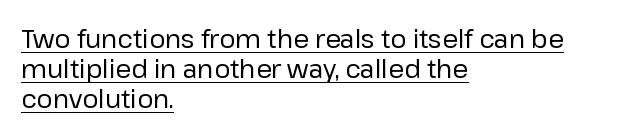
Q: Is the text bold? A: No.
Q: Is the text italic (slanted)? A: No, it is upright.
Q: Is the text underlined? A: Yes.
Q: How is the paragraph aligned? A: Left-aligned.
Q: Is the spacing between letters normal or unusually wide? A: Normal.
